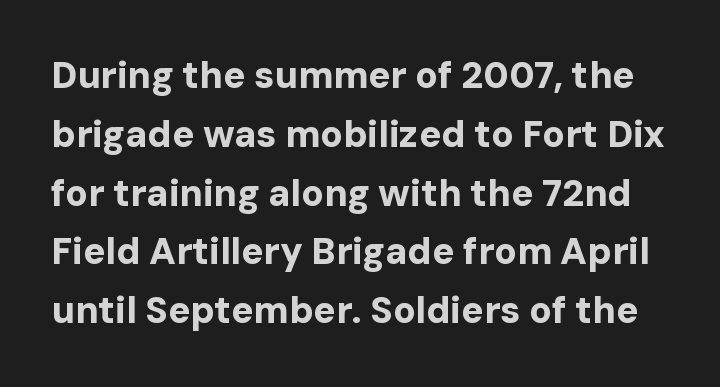
{"serif": "no", "italic": "no", "bold": "yes", "weight": "bold", "width": "normal", "stroke_contrast": "low", "x_height": "medium", "monospaced": "no", "underline": "no", "line_spacing": "normal", "line_spacing_ratio": 1.59, "letter_spacing": "normal", "letter_spacing_em": 0.0, "glyph_px": 37}
